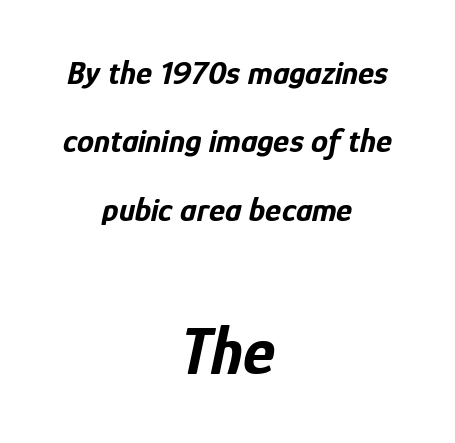
{"italic": "yes", "lean": "right", "slant_degrees": 12, "bold": "yes", "weight": "bold", "width": "condensed", "stroke_contrast": "low", "x_height": "medium", "monospaced": "no", "underline": "no", "align": "center", "line_spacing": "loose", "line_spacing_ratio": 2.01, "letter_spacing": "normal", "letter_spacing_em": 0.0, "larger_block": "second", "size_ratio": 2.0, "glyph_px": 68}
